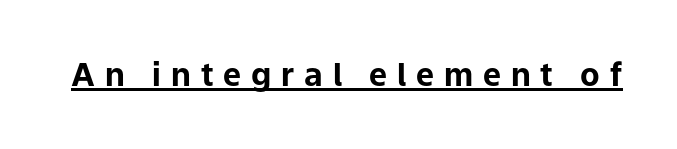
What decoration does the sample have? An underline. Ascenders rise straight up at ninety degrees. The letters advance in unequal steps, a hallmark of proportional type. How are the letters spaced? Widely, with obvious added tracking.
